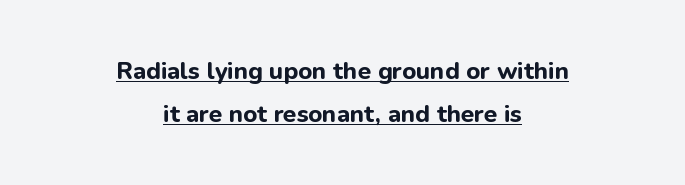
Q: Is the text bold? A: Yes.
Q: Is the text italic (slanted)? A: No, it is upright.
Q: Is the text underlined? A: Yes.
Q: How is the paragraph aligned? A: Centered.
Q: Is the spacing between letters normal or unusually wide? A: Normal.
